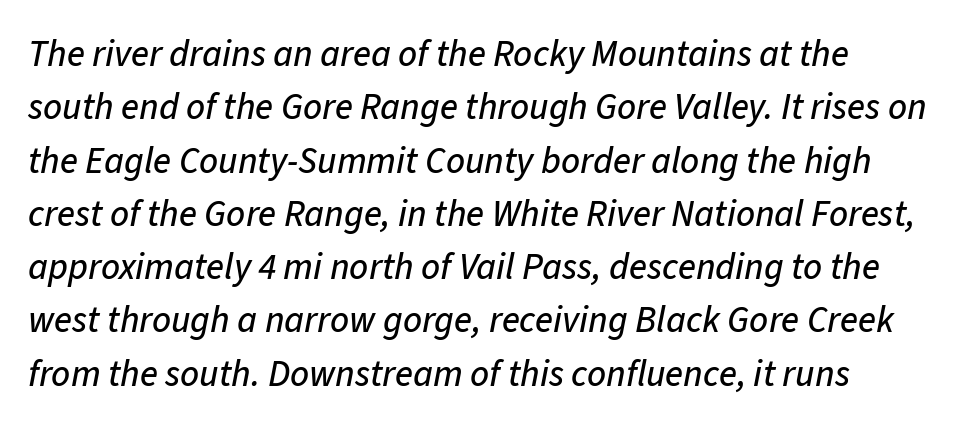
The image shows 37 px text type, italic (leaning right); set normal line spacing (1.44x), normal letter spacing, not underlined; low stroke contrast and a medium x-height.
